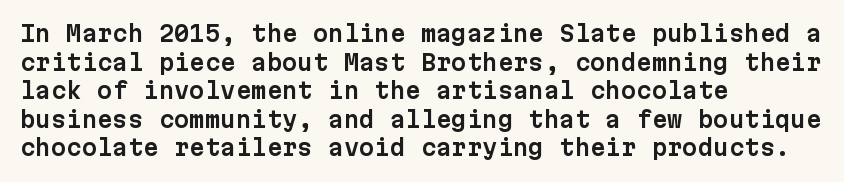
A normal amount of white space separates one row of letters from the next. Unmarked baselines from the first word to the last. These lines were composed using upright roman letters. Compared with typical body copy, the letter spacing here is the same. Line beginnings align vertically; line endings do not.
